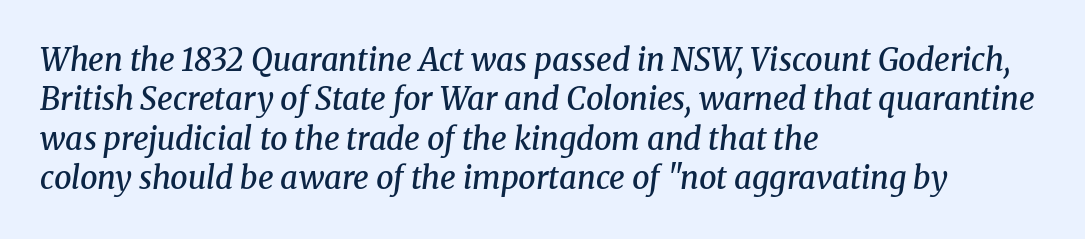
The image shows 31 px semibold serif type, italic (leaning right); set left-aligned, normal line spacing (1.27x), normal letter spacing, not underlined; medium stroke contrast and a medium x-height.
